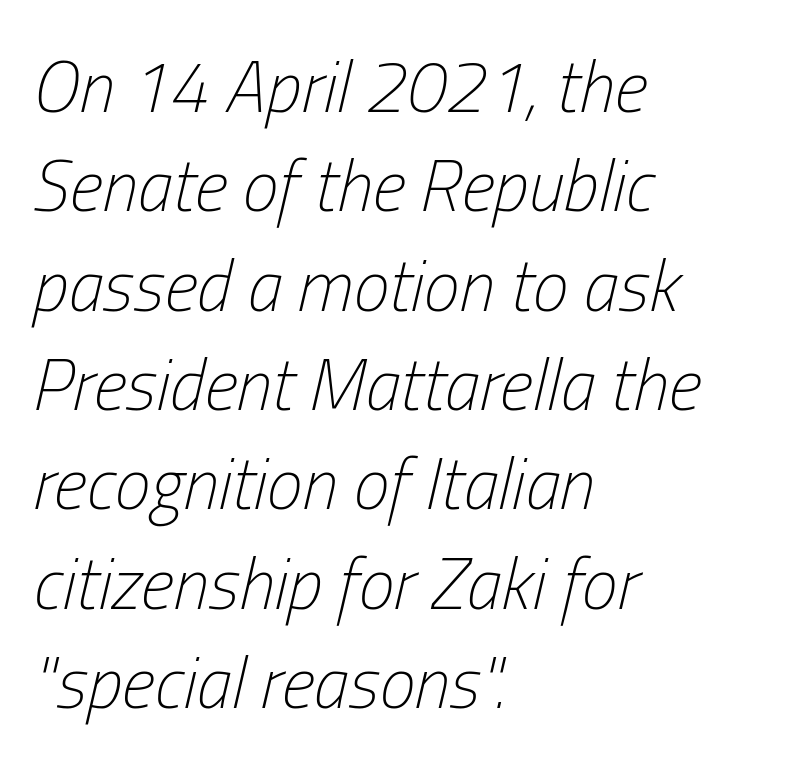
Q: Is the text bold? A: No.
Q: Is the text italic (slanted)? A: Yes, it leans right by about 13 degrees.
Q: Is the text underlined? A: No.
Q: How is the paragraph aligned? A: Left-aligned.
Q: Is the spacing between letters normal or unusually wide? A: Normal.
Q: Is the spacing between lines tight, normal or loose? A: Normal.
Q: Width (condensed, normal, or wide)? A: Condensed.
Q: Stroke contrast? A: Low.
Q: x-height? A: Medium.
Q: Monospaced? A: No.
